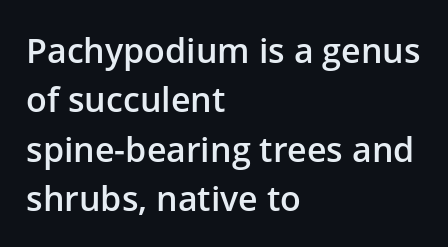
The image shows 34 px semibold sans-serif type, upright; set left-aligned, normal line spacing (1.45x), normal letter spacing, not underlined; low stroke contrast and a medium x-height.
